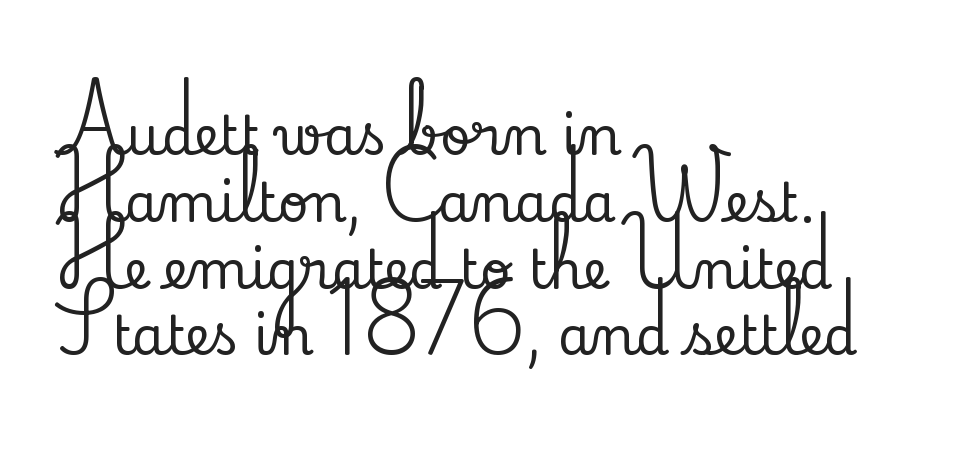
Q: Is the text italic (slanted)? A: No, it is upright.
Q: Is the typeface a serif or a sans-serif typeface? A: Serif.
Q: Is the text underlined? A: No.
Q: How is the paragraph aligned? A: Left-aligned.
Q: Is the spacing between letters normal or unusually wide? A: Normal.
Q: Is the spacing between lines tight, normal or loose? A: Normal.
Q: Width (condensed, normal, or wide)? A: Normal.
Q: Stroke contrast? A: Low.
Q: x-height? A: Small.
Q: Monospaced? A: No.
